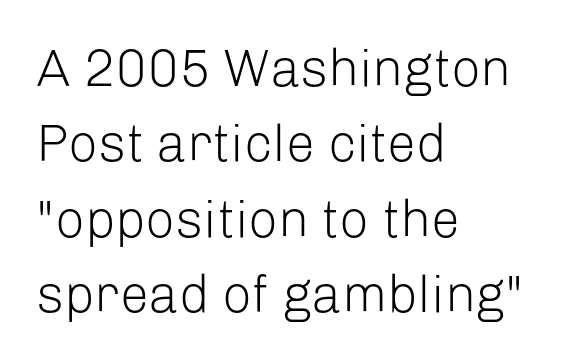
Q: Is the text bold? A: No.
Q: Is the text italic (slanted)? A: No, it is upright.
Q: Is the typeface a serif or a sans-serif typeface? A: Sans-serif.
Q: Is the text underlined? A: No.
Q: How is the paragraph aligned? A: Left-aligned.
Q: Is the spacing between letters normal or unusually wide? A: Normal.
Q: Is the spacing between lines tight, normal or loose? A: Normal.
Q: Width (condensed, normal, or wide)? A: Normal.
Q: Stroke contrast? A: Low.
Q: x-height? A: Medium.
Q: Monospaced? A: No.
